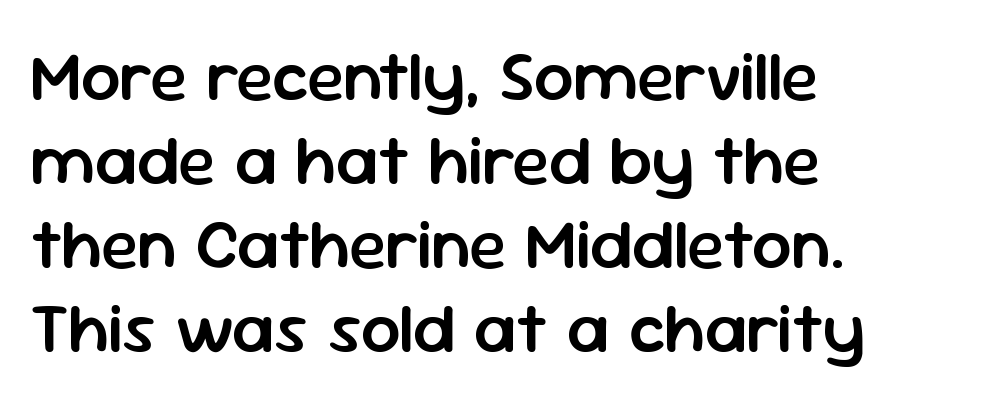
{"serif": "no", "italic": "no", "bold": "semi", "weight": "semibold", "width": "normal", "stroke_contrast": "low", "x_height": "medium", "monospaced": "no", "underline": "no", "align": "left", "line_spacing_ratio": 1.2, "letter_spacing": "normal", "letter_spacing_em": 0.0, "glyph_px": 70}
